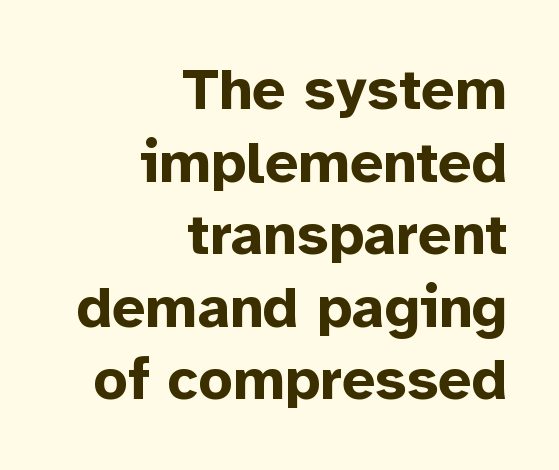
{"serif": "no", "italic": "no", "bold": "yes", "weight": "bold", "width": "normal", "stroke_contrast": "low", "x_height": "medium", "monospaced": "no", "underline": "no", "align": "right", "line_spacing_ratio": 1.23, "letter_spacing": "normal", "letter_spacing_em": 0.0, "glyph_px": 59}
